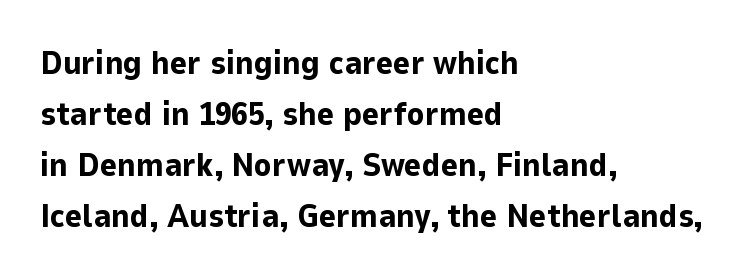
{"serif": "no", "italic": "no", "bold": "yes", "weight": "bold", "width": "normal", "stroke_contrast": "low", "x_height": "medium", "monospaced": "no", "underline": "no", "align": "left", "line_spacing": "normal", "line_spacing_ratio": 1.55, "letter_spacing": "normal", "letter_spacing_em": 0.0, "glyph_px": 33}
